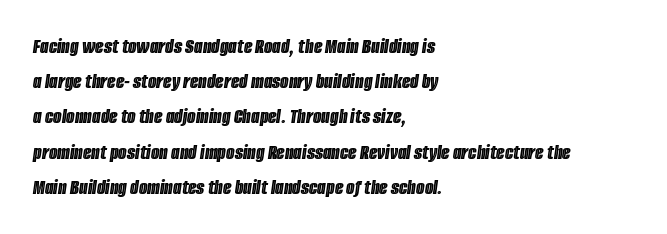
Q: Is the text italic (slanted)? A: Yes, it leans right by about 8 degrees.
Q: Is the text underlined? A: No.
Q: How is the paragraph aligned? A: Left-aligned.
Q: Is the spacing between letters normal or unusually wide? A: Normal.
Q: Is the spacing between lines tight, normal or loose? A: Normal.
